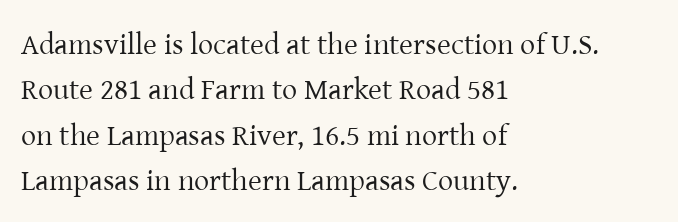
Q: Is the text bold? A: No.
Q: Is the text italic (slanted)? A: No, it is upright.
Q: Is the typeface a serif or a sans-serif typeface? A: Serif.
Q: Is the text underlined? A: No.
Q: How is the paragraph aligned? A: Left-aligned.
Q: Is the spacing between letters normal or unusually wide? A: Normal.
Q: Is the spacing between lines tight, normal or loose? A: Normal.
Q: Width (condensed, normal, or wide)? A: Normal.
Q: Stroke contrast? A: Low.
Q: x-height? A: Medium.
Q: Monospaced? A: No.
